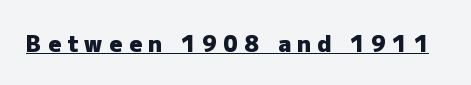
{"italic": "no", "bold": "yes", "underline": "yes", "letter_spacing": "wide", "letter_spacing_em": 0.3, "glyph_px": 22}
